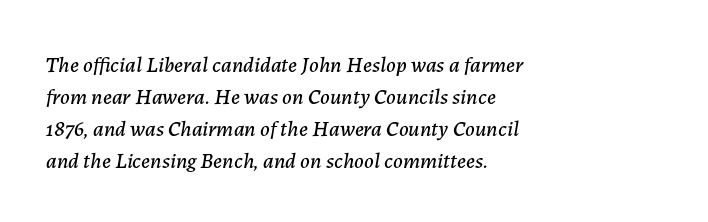
One-word summary of the alignment: left. Posture: slanted. The space between consecutive lines is moderate. This sample uses plain, unmodified letter spacing.
